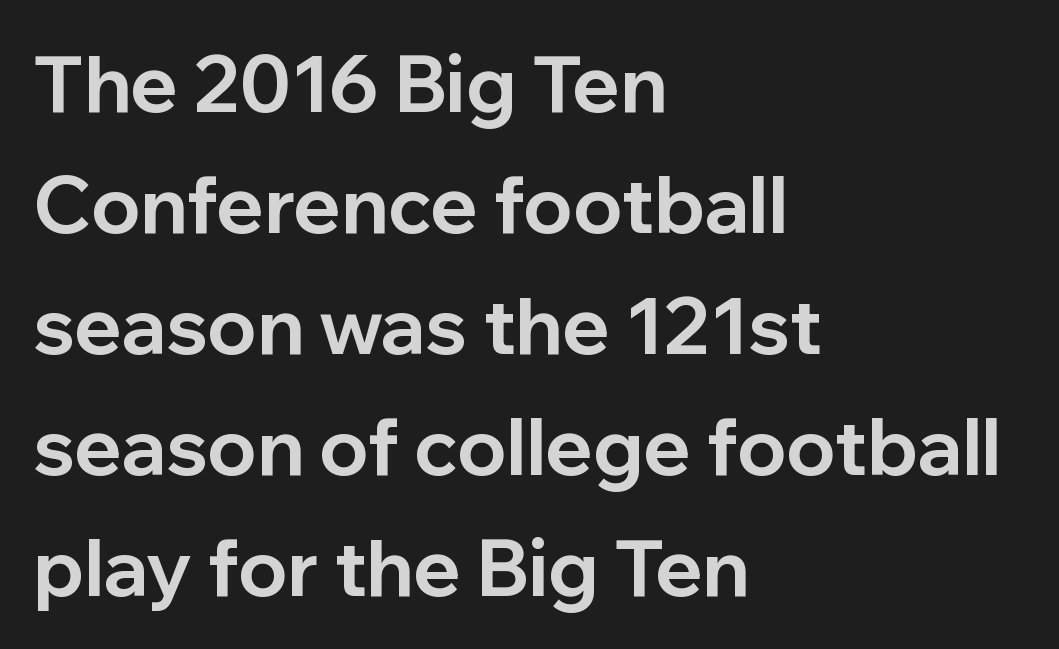
{"serif": "no", "italic": "no", "bold": "yes", "weight": "bold", "width": "normal", "stroke_contrast": "low", "x_height": "medium", "monospaced": "no", "underline": "no", "align": "left", "line_spacing": "normal", "line_spacing_ratio": 1.55, "letter_spacing": "normal", "letter_spacing_em": 0.0, "glyph_px": 78}
